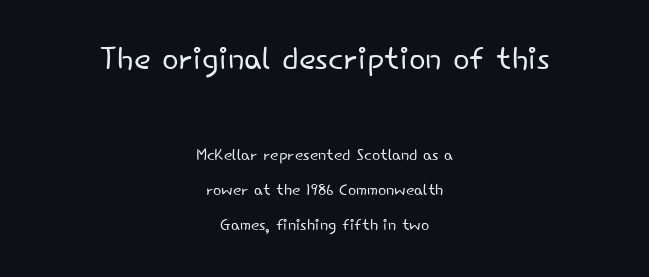
{"serif": "no", "italic": "no", "bold": "no", "weight": "light", "width": "normal", "stroke_contrast": "low", "x_height": "small", "monospaced": "no", "underline": "no", "align": "center", "line_spacing": "normal", "line_spacing_ratio": 1.6, "letter_spacing": "normal", "letter_spacing_em": 0.0, "larger_block": "first", "size_ratio": 2.0, "glyph_px": 44}
